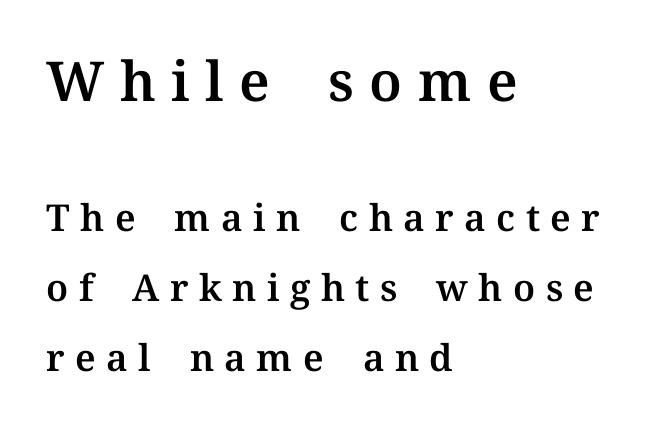
Honestly, there is no underline to notice here at all. Two sizes are in play, and the larger belongs to the first block. This sample is left-justified, so line endings fall wherever the words run out. The passage shown is typeset with a serif family. These lines have a slow, spaced-out rhythm from letter to letter.
